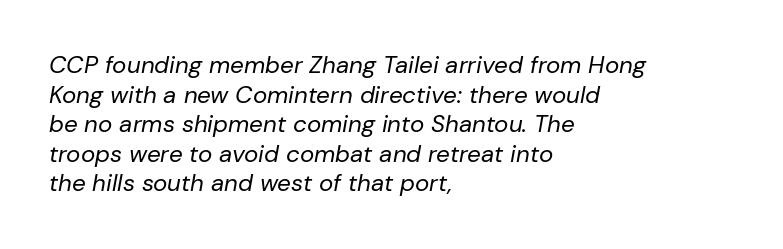
The rag falls on the right side of this text block. Heft: none added — not bold. This is oblique type, the kind used for emphasis or titles. The horizontal fit of the characters is conventional and even. Plain, unruled lines of type.
